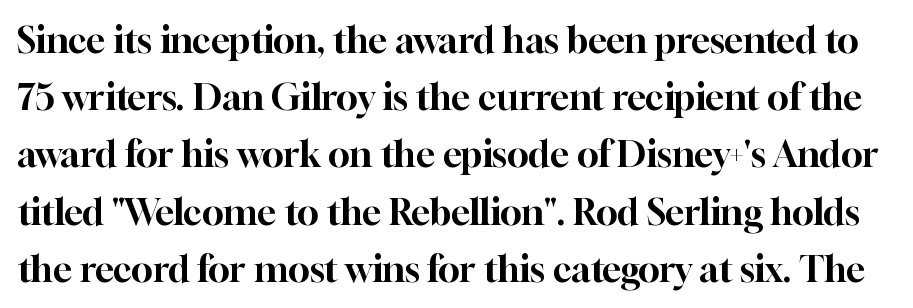
Q: Is the text italic (slanted)? A: No, it is upright.
Q: Is the typeface a serif or a sans-serif typeface? A: Serif.
Q: Is the text underlined? A: No.
Q: Is the spacing between letters normal or unusually wide? A: Normal.
Q: Is the spacing between lines tight, normal or loose? A: Normal.
Q: Width (condensed, normal, or wide)? A: Normal.
Q: Stroke contrast? A: High.
Q: x-height? A: Medium.
Q: Monospaced? A: No.
